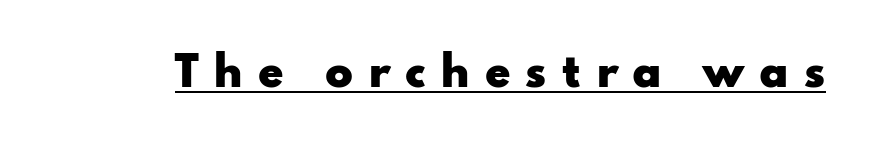
What decoration does the sample have? An underline. Serif or sans? Sans — the stroke terminals are bare. The lettering holds an erect, upright posture throughout. Tracking here is generous; glyphs stand well apart from one another.
